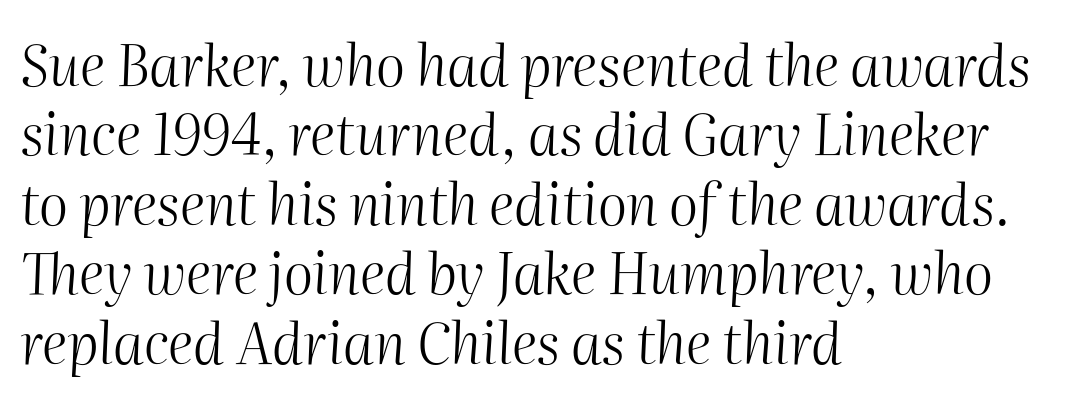
{"italic": "yes", "lean": "right", "slant_degrees": 2, "bold": "no", "weight": "light", "width": "normal", "stroke_contrast": "medium", "x_height": "medium", "monospaced": "no", "underline": "no", "align": "left", "line_spacing_ratio": 1.24, "letter_spacing": "normal", "letter_spacing_em": 0.0, "glyph_px": 56}
